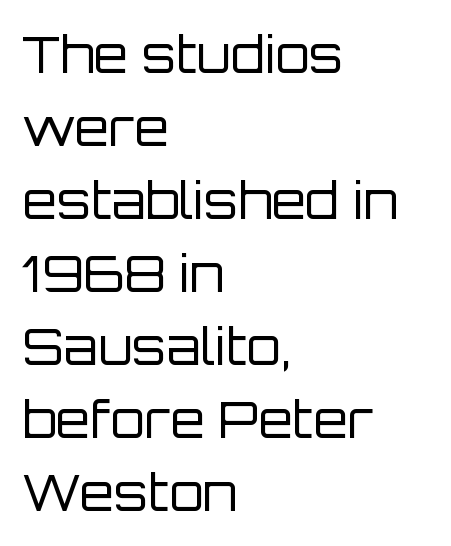
{"serif": "no", "italic": "no", "bold": "no", "weight": "regular", "width": "normal", "stroke_contrast": "low", "x_height": "large", "monospaced": "no", "underline": "no", "align": "left", "line_spacing": "normal", "line_spacing_ratio": 1.46, "letter_spacing": "normal", "letter_spacing_em": 0.0, "glyph_px": 50}
